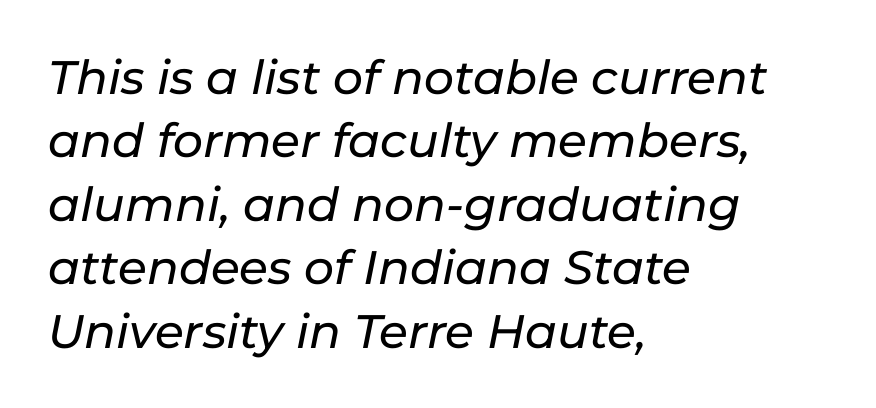
{"italic": "yes", "lean": "right", "slant_degrees": 11, "width": "normal", "stroke_contrast": "low", "x_height": "medium", "monospaced": "no", "underline": "no", "align": "left", "line_spacing": "normal", "line_spacing_ratio": 1.35, "letter_spacing": "normal", "letter_spacing_em": 0.0, "glyph_px": 47}
